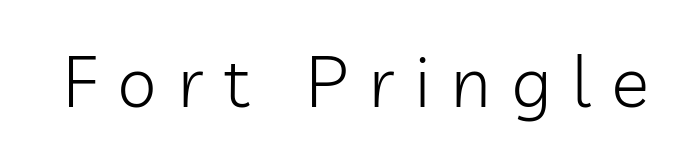
Is this a heavy cut? Hardly; it is regular or lighter. Nope, no serifs anywhere on these letters. How are the letters spaced? Widely, with obvious added tracking. Is there any slant? The stems are plumb. This sample has the flowing, uneven cadence of proportional lettering.
